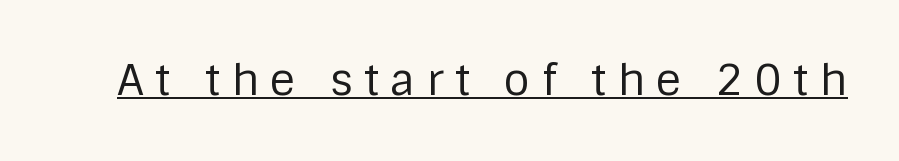
The image shows 43 px regular-weight sans-serif type, upright; set unusually wide letter spacing (+0.26 em), underlined; low stroke contrast and a large x-height.
